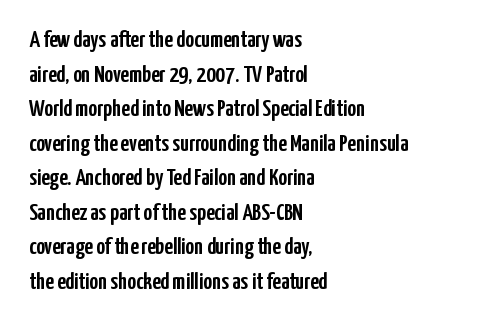
Q: Is the text italic (slanted)? A: No, it is upright.
Q: Is the text underlined? A: No.
Q: How is the paragraph aligned? A: Left-aligned.
Q: Is the spacing between letters normal or unusually wide? A: Normal.
Q: Is the spacing between lines tight, normal or loose? A: Normal.
